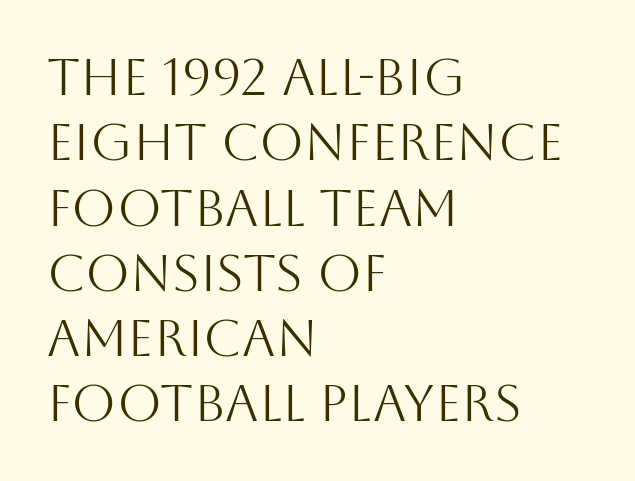
The image shows 51 px light sans-serif type, upright; set left-aligned, normal line spacing (1.28x), normal letter spacing, not underlined; medium stroke contrast and a large x-height.
